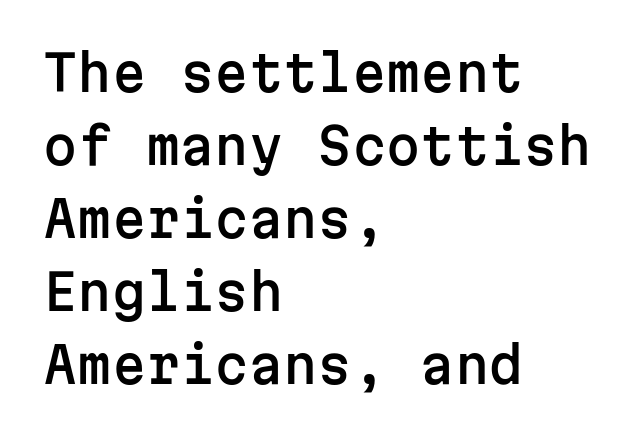
Q: Is the text italic (slanted)? A: No, it is upright.
Q: Is the typeface a serif or a sans-serif typeface? A: Sans-serif.
Q: Is the text underlined? A: No.
Q: How is the paragraph aligned? A: Left-aligned.
Q: Is the spacing between letters normal or unusually wide? A: Normal.
Q: Is the spacing between lines tight, normal or loose? A: Normal.
Q: Width (condensed, normal, or wide)? A: Normal.
Q: Stroke contrast? A: Low.
Q: x-height? A: Medium.
Q: Monospaced? A: Yes.
